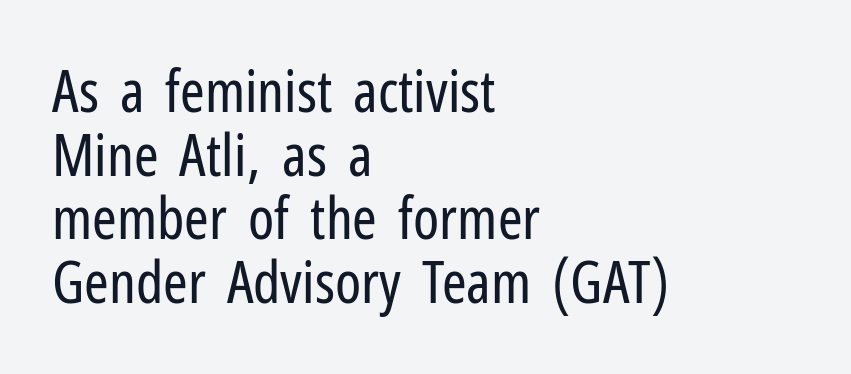
Tall strokes in this sample are plumb rather than angled. This rendering leaves character spacing at its baseline value. The type family on display is of the sans-serif kind. The passage shown is typed in a proportional face where columns would drift. Left-aligned paragraph, ragged on the right.
